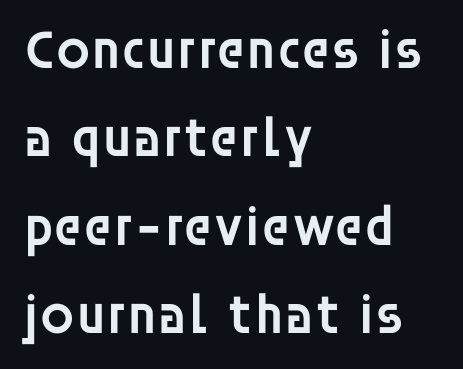
{"serif": "no", "italic": "no", "bold": "semi", "weight": "semibold", "width": "normal", "stroke_contrast": "low", "x_height": "large", "monospaced": "no", "underline": "no", "align": "left", "line_spacing": "normal", "line_spacing_ratio": 1.58, "letter_spacing": "normal", "letter_spacing_em": 0.0, "glyph_px": 56}
